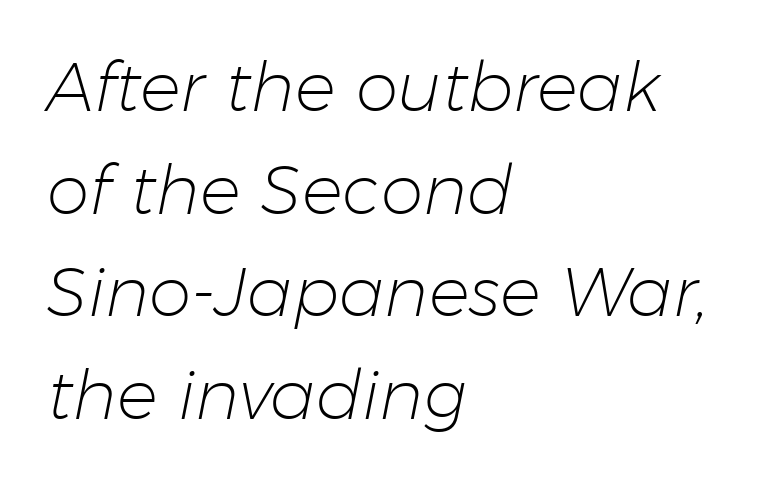
The image shows 68 px light type, italic (leaning right); set left-aligned, normal line spacing (1.51x), normal letter spacing, not underlined; low stroke contrast and a medium x-height.
